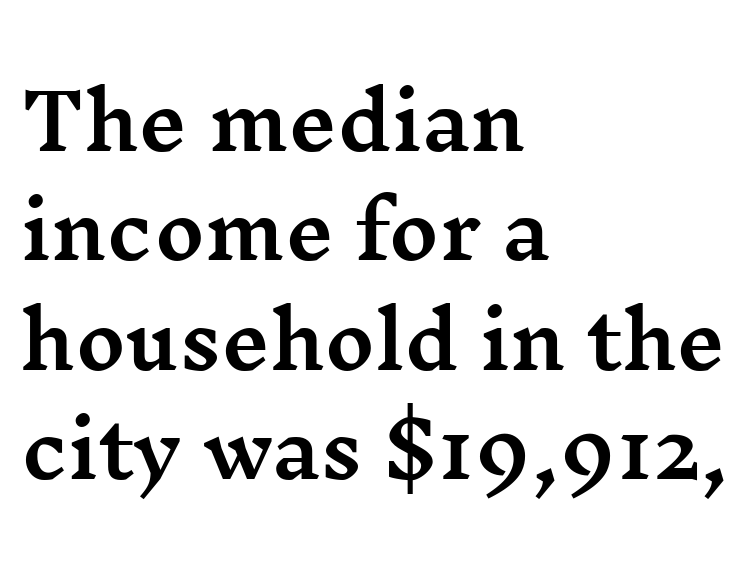
{"serif": "yes", "italic": "no", "width": "wide", "stroke_contrast": "medium", "x_height": "medium", "monospaced": "no", "underline": "no", "align": "left", "line_spacing": "normal", "line_spacing_ratio": 1.44, "letter_spacing": "normal", "letter_spacing_em": 0.0, "glyph_px": 76}
